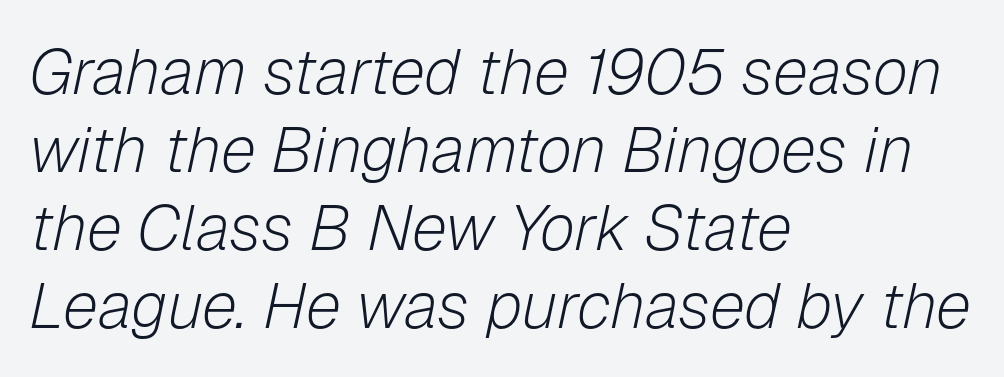
The image shows 64 px light type, italic (leaning right); set left-aligned, line spacing 1.22x, normal letter spacing, not underlined; low stroke contrast and a medium x-height.
